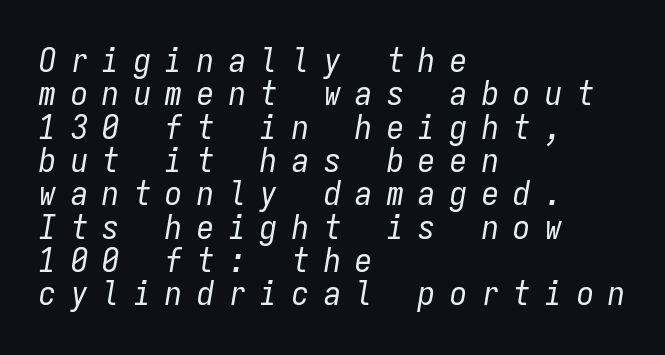
Q: Is the text bold? A: No.
Q: Is the text italic (slanted)? A: Yes, it leans right by about 9 degrees.
Q: Is the text underlined? A: No.
Q: How is the paragraph aligned? A: Left-aligned.
Q: Is the spacing between letters normal or unusually wide? A: Unusually wide.
Q: Is the spacing between lines tight, normal or loose? A: Tight.
Q: Width (condensed, normal, or wide)? A: Condensed.
Q: Stroke contrast? A: Low.
Q: x-height? A: Medium.
Q: Monospaced? A: Yes.
